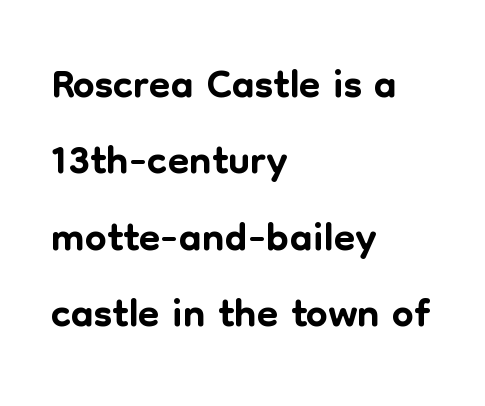
These lines stack with their left ends in a neat column. These lines are composed in type without serifs. A typesetter would call this zero additional tracking. You could not count columns in this text — the font is proportionally spaced. Unmarked baselines from the first word to the last.
